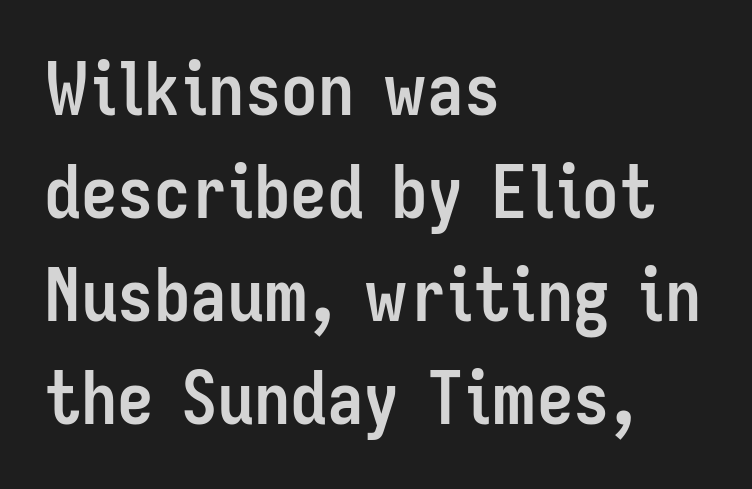
The image shows 73 px semibold, condensed sans-serif type, upright; set left-aligned, normal line spacing (1.41x), normal letter spacing, not underlined; low stroke contrast and a medium x-height.
